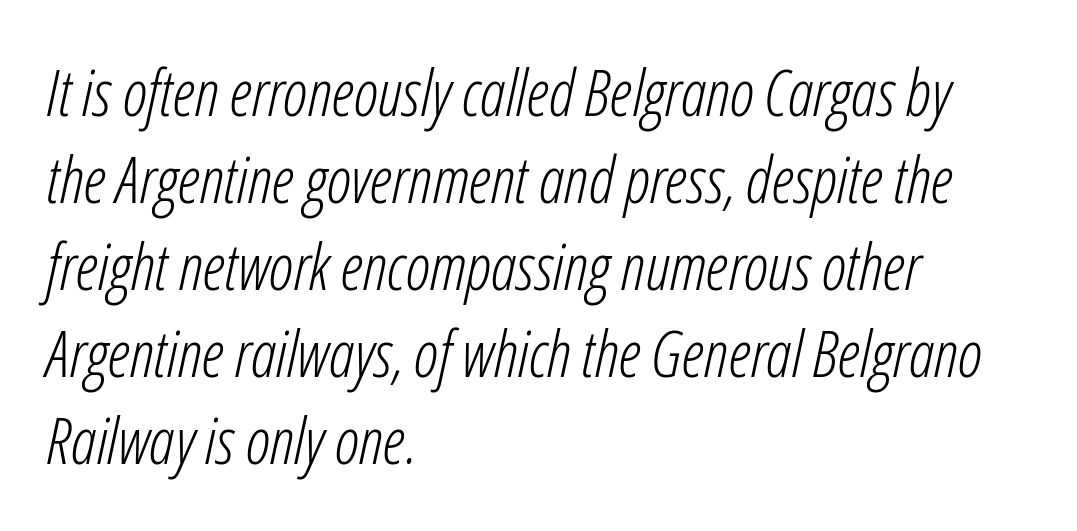
{"italic": "yes", "lean": "right", "slant_degrees": 12, "bold": "no", "weight": "light", "width": "condensed", "stroke_contrast": "low", "x_height": "medium", "monospaced": "no", "underline": "no", "align": "left", "line_spacing": "normal", "line_spacing_ratio": 1.36, "letter_spacing": "normal", "letter_spacing_em": 0.0, "glyph_px": 64}
